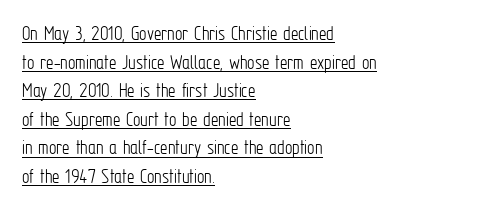
Every word sits above its own underline. A light-to-regular cut is what we see here. Words appear dense and cohesive because spacing is normal. This is the regular roman posture of the typeface.
